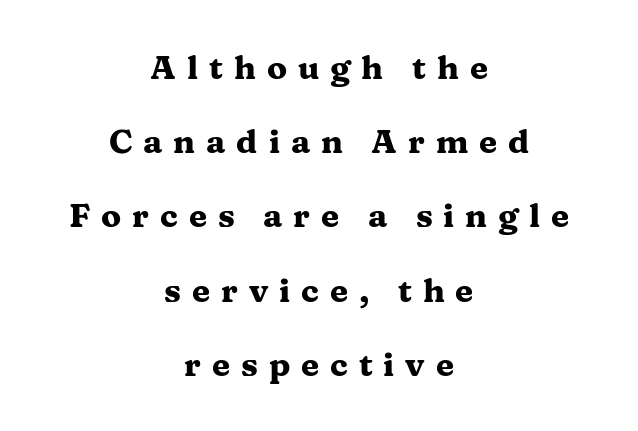
Q: Is the text bold? A: Yes.
Q: Is the text italic (slanted)? A: No, it is upright.
Q: Is the typeface a serif or a sans-serif typeface? A: Serif.
Q: Is the text underlined? A: No.
Q: How is the paragraph aligned? A: Centered.
Q: Is the spacing between letters normal or unusually wide? A: Unusually wide.
Q: Is the spacing between lines tight, normal or loose? A: Loose.
Q: Width (condensed, normal, or wide)? A: Wide.
Q: Stroke contrast? A: Medium.
Q: x-height? A: Medium.
Q: Monospaced? A: No.
